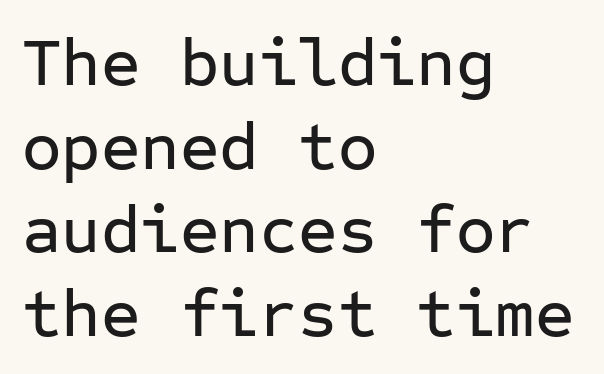
Q: Is the text italic (slanted)? A: No, it is upright.
Q: Is the typeface a serif or a sans-serif typeface? A: Sans-serif.
Q: Is the text underlined? A: No.
Q: How is the paragraph aligned? A: Left-aligned.
Q: Is the spacing between letters normal or unusually wide? A: Normal.
Q: Width (condensed, normal, or wide)? A: Normal.
Q: Stroke contrast? A: Low.
Q: x-height? A: Medium.
Q: Monospaced? A: Yes.
